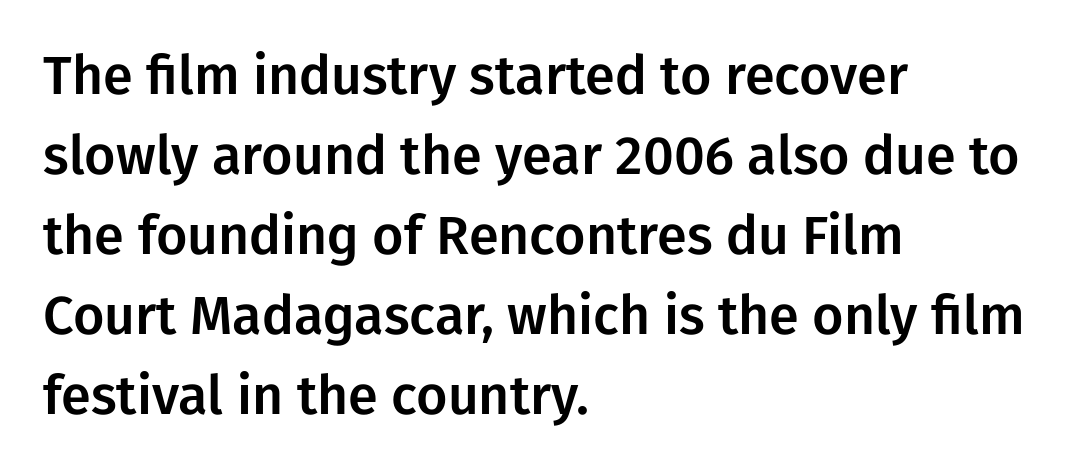
The paragraph has a hard left edge and a soft right edge. Normally led — the rows are evenly, conventionally spaced. The gaps between neighbouring characters are ordinary and unremarkable. The specimen omits any rule beneath the text block's lines. Every stem runs plumb, perpendicular to the baseline.
